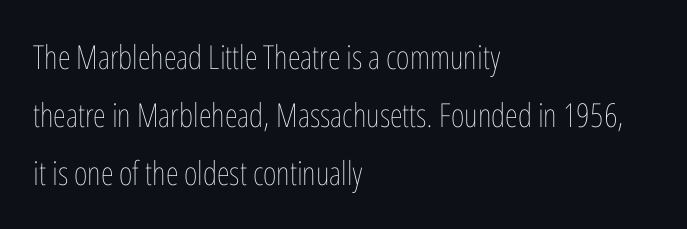
Q: Is the text bold? A: No.
Q: Is the text italic (slanted)? A: No, it is upright.
Q: Is the text underlined? A: No.
Q: How is the paragraph aligned? A: Left-aligned.
Q: Is the spacing between letters normal or unusually wide? A: Normal.
Q: Width (condensed, normal, or wide)? A: Condensed.
Q: Stroke contrast? A: Low.
Q: x-height? A: Medium.
Q: Monospaced? A: No.
